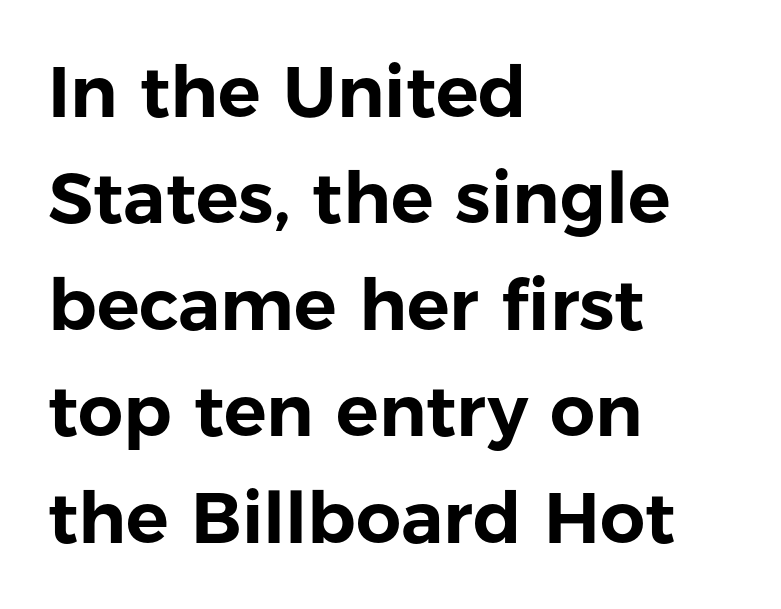
Does extra space separate the letters? No, they use regular spacing. The rendering uses natural spacing where letterforms have individual widths. Left-aligned paragraph, ragged on the right. Ascenders rise straight up at ninety degrees.
